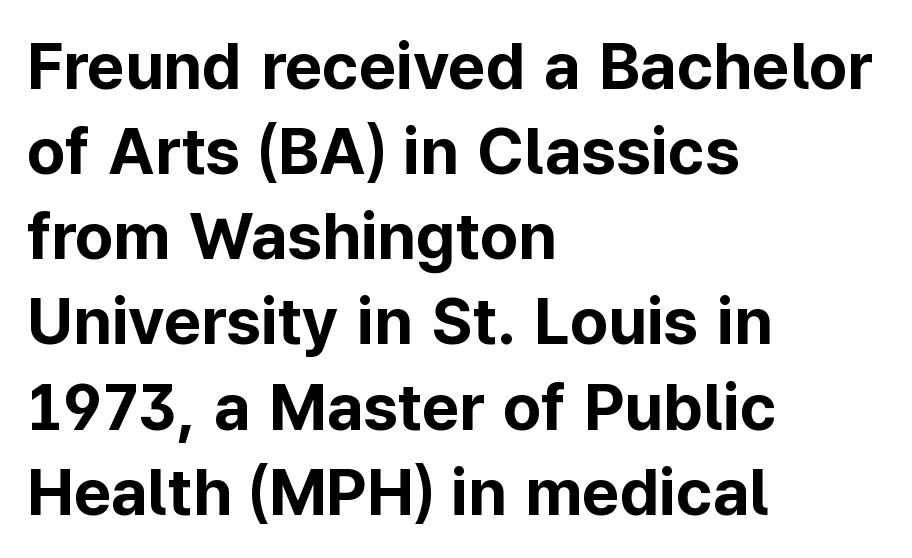
{"serif": "no", "italic": "no", "bold": "yes", "weight": "bold", "width": "normal", "stroke_contrast": "low", "x_height": "medium", "monospaced": "no", "underline": "no", "align": "left", "line_spacing": "normal", "line_spacing_ratio": 1.31, "letter_spacing": "normal", "letter_spacing_em": 0.0, "glyph_px": 65}
